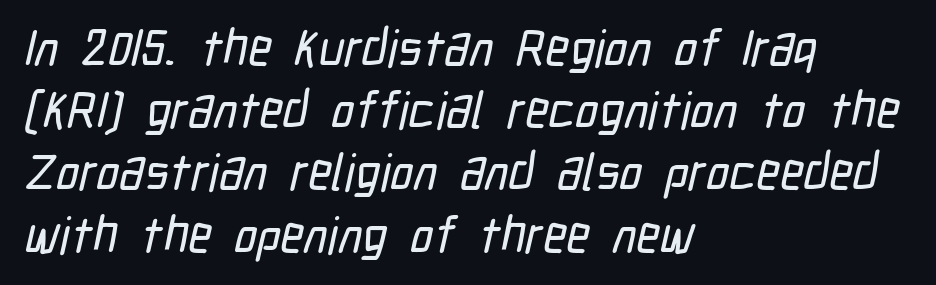
Q: Is the typeface a serif or a sans-serif typeface? A: Sans-serif.
Q: Is the text underlined? A: No.
Q: How is the paragraph aligned? A: Left-aligned.
Q: Is the spacing between letters normal or unusually wide? A: Normal.
Q: Width (condensed, normal, or wide)? A: Condensed.
Q: Stroke contrast? A: Low.
Q: x-height? A: Medium.
Q: Monospaced? A: No.
